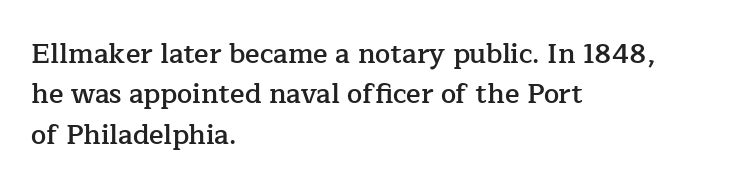
Glyph-to-glyph distance matches everyday printed text. Beneath every word, the page is bare. What's the leading like? Ordinary, nothing unusual. Typographic density is moderately raised because the face is semibold. Vertical strokes here are truly vertical.
